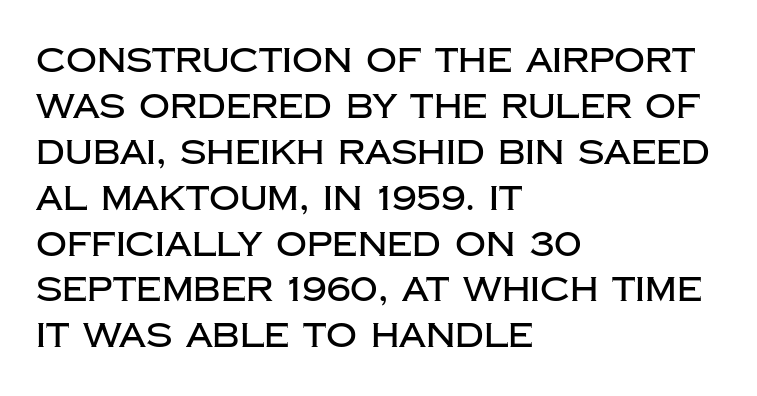
The image shows 34 px sans-serif type, upright; set left-aligned, normal line spacing (1.35x), normal letter spacing, not underlined; low stroke contrast and a large x-height.
